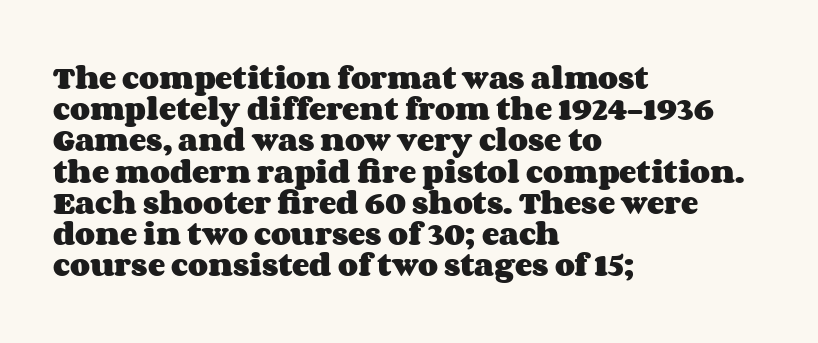
The image shows 26 px bold type, upright; set left-aligned, line spacing 1.2x, normal letter spacing, not underlined.
